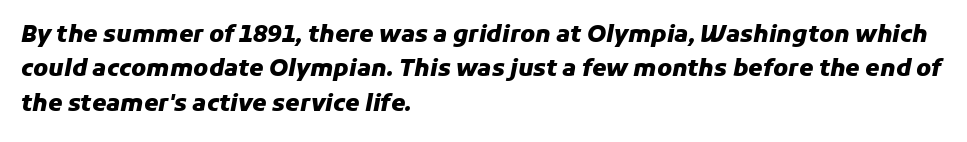
Q: Is the text bold? A: Yes.
Q: Is the text italic (slanted)? A: Yes, it leans right by about 11 degrees.
Q: Is the text underlined? A: No.
Q: How is the paragraph aligned? A: Left-aligned.
Q: Is the spacing between letters normal or unusually wide? A: Normal.
Q: Is the spacing between lines tight, normal or loose? A: Normal.
